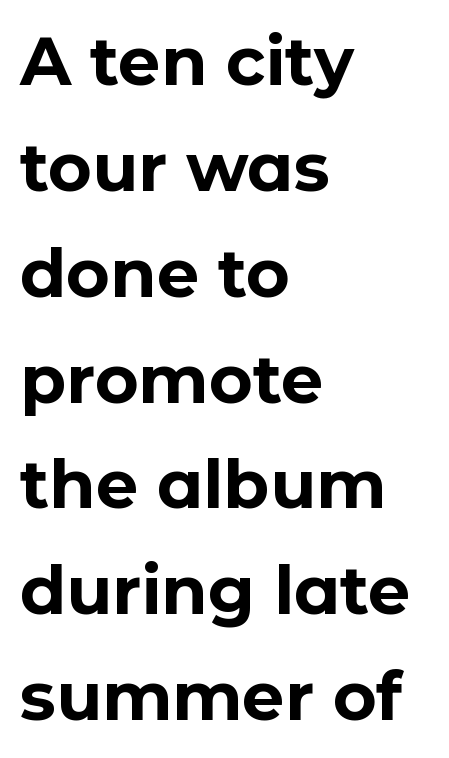
Q: Is the text bold? A: Yes.
Q: Is the text italic (slanted)? A: No, it is upright.
Q: Is the typeface a serif or a sans-serif typeface? A: Sans-serif.
Q: Is the text underlined? A: No.
Q: How is the paragraph aligned? A: Left-aligned.
Q: Is the spacing between letters normal or unusually wide? A: Normal.
Q: Is the spacing between lines tight, normal or loose? A: Normal.
Q: Width (condensed, normal, or wide)? A: Normal.
Q: Stroke contrast? A: Low.
Q: x-height? A: Medium.
Q: Monospaced? A: No.
